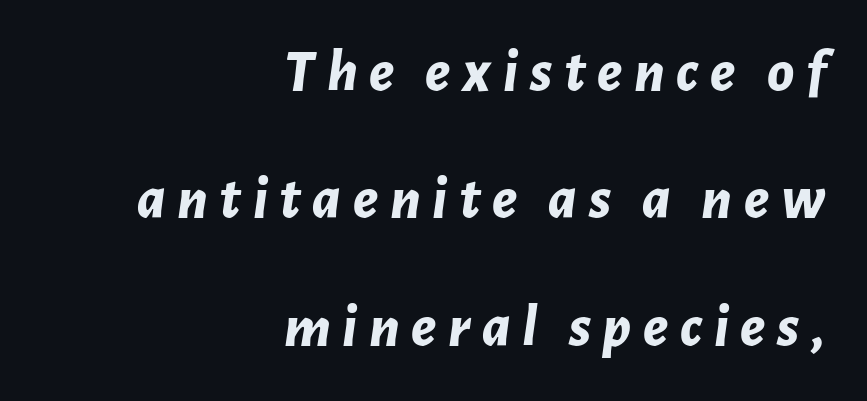
The image shows 61 px bold type, italic (leaning right); set right-aligned, loose line spacing (2.09x), not underlined; low stroke contrast and a medium x-height.
